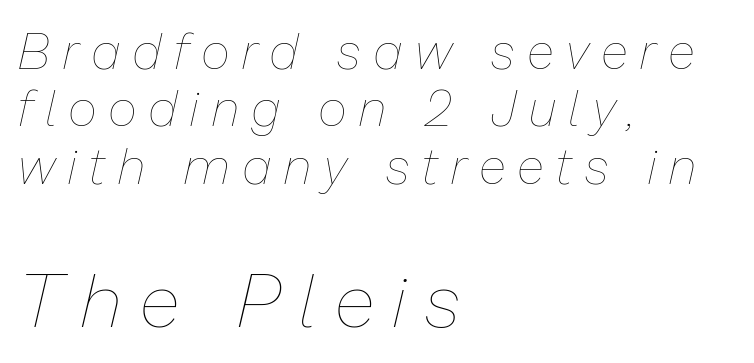
{"italic": "yes", "lean": "right", "slant_degrees": 13, "bold": "no", "weight": "thin", "width": "normal", "stroke_contrast": "low", "x_height": "medium", "monospaced": "no", "underline": "no", "align": "left", "line_spacing": "tight", "line_spacing_ratio": 1.15, "letter_spacing": "wide", "letter_spacing_em": 0.27, "larger_block": "second", "size_ratio": 1.5, "glyph_px": 75}
